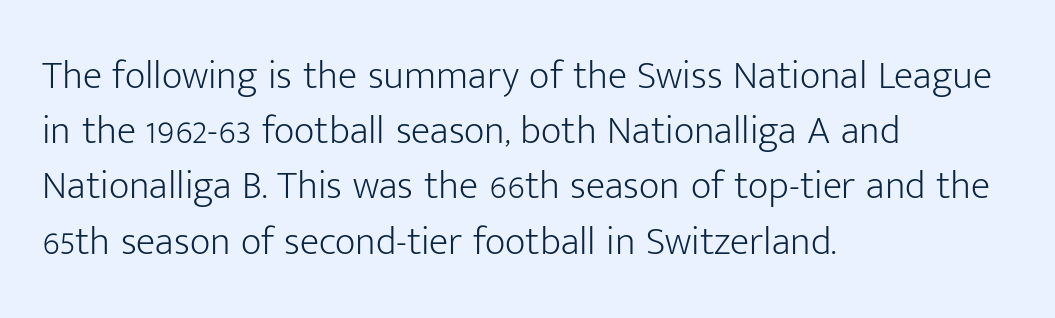
Q: Is the text bold? A: No.
Q: Is the text italic (slanted)? A: No, it is upright.
Q: Is the typeface a serif or a sans-serif typeface? A: Sans-serif.
Q: Is the text underlined? A: No.
Q: How is the paragraph aligned? A: Left-aligned.
Q: Is the spacing between letters normal or unusually wide? A: Normal.
Q: Is the spacing between lines tight, normal or loose? A: Normal.
Q: Width (condensed, normal, or wide)? A: Normal.
Q: Stroke contrast? A: Low.
Q: x-height? A: Medium.
Q: Monospaced? A: No.
